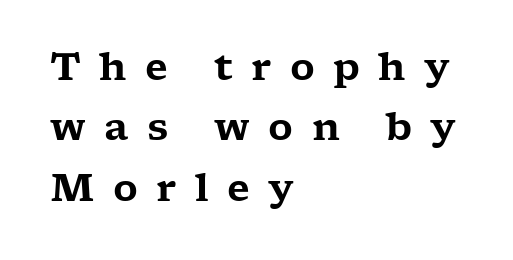
Caption: multi-line text, flush left, ragged right. Check under the words: just untouched page. Each word looks stretched out because of the extra space between its letters. The lettering holds an erect, upright posture throughout. The leading is moderate, giving the passage an even texture.
